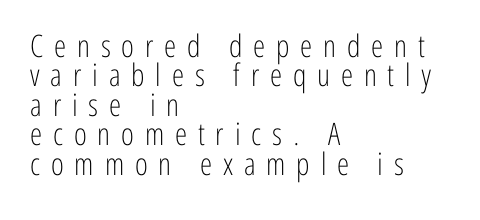
{"serif": "no", "italic": "no", "bold": "no", "weight": "light", "width": "condensed", "stroke_contrast": "low", "x_height": "medium", "monospaced": "no", "underline": "no", "align": "left", "line_spacing": "tight", "line_spacing_ratio": 0.95, "letter_spacing": "wide", "letter_spacing_em": 0.35, "glyph_px": 31}
